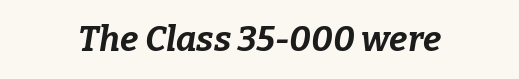
{"italic": "yes", "lean": "right", "slant_degrees": 9, "bold": "yes", "weight": "bold", "width": "normal", "stroke_contrast": "low", "x_height": "medium", "monospaced": "no", "underline": "no", "align": "center", "letter_spacing": "normal", "letter_spacing_em": 0.0, "glyph_px": 35}
